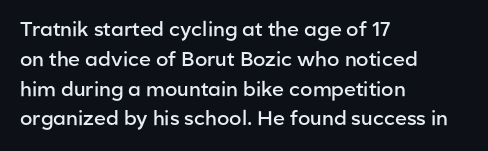
If you measured baseline to baseline, you'd find a middling distance. Summary of weight: moderately heavy, a semibold. Tracking value appears to be zero — textbook default spacing. Underline: absent. Style check: upright.
